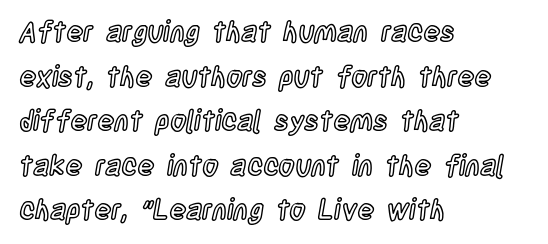
{"width": "condensed", "x_height": "large", "monospaced": "no", "underline": "no", "align": "left", "line_spacing": "normal", "line_spacing_ratio": 1.59, "letter_spacing": "normal", "letter_spacing_em": 0.0, "glyph_px": 28}
